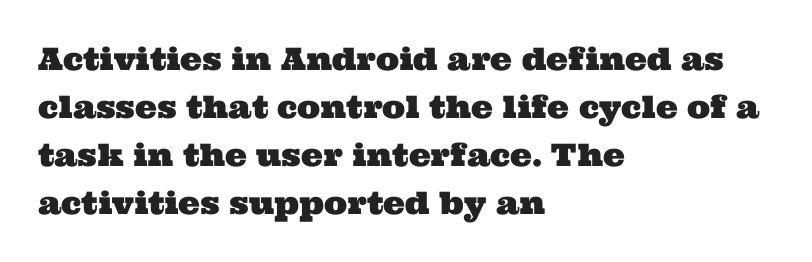
Q: Is the typeface a serif or a sans-serif typeface? A: Serif.
Q: Is the text underlined? A: No.
Q: How is the paragraph aligned? A: Left-aligned.
Q: Is the spacing between letters normal or unusually wide? A: Normal.
Q: Is the spacing between lines tight, normal or loose? A: Normal.
Q: Width (condensed, normal, or wide)? A: Wide.
Q: Stroke contrast? A: Medium.
Q: x-height? A: Medium.
Q: Monospaced? A: No.
